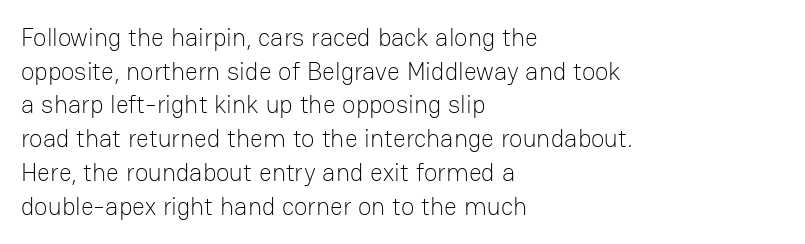
The image shows 25 px text type, upright; set left-aligned, normal line spacing (1.35x), normal letter spacing, not underlined.
